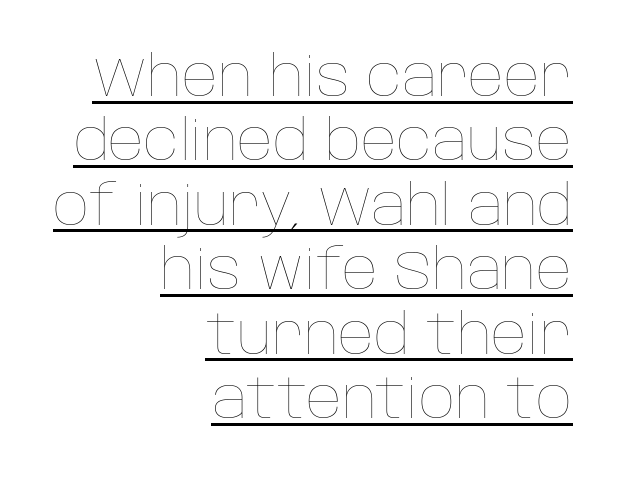
Casual observation: everything's shoved over to the right. The passage shown is not bold in any degree. Has an underline been added? It has. Here the glyphs are tracked normally, forming tight word shapes. Each new line begins almost immediately beneath the previous one. The face used here is proportionally spaced, like ordinary book or web type.
